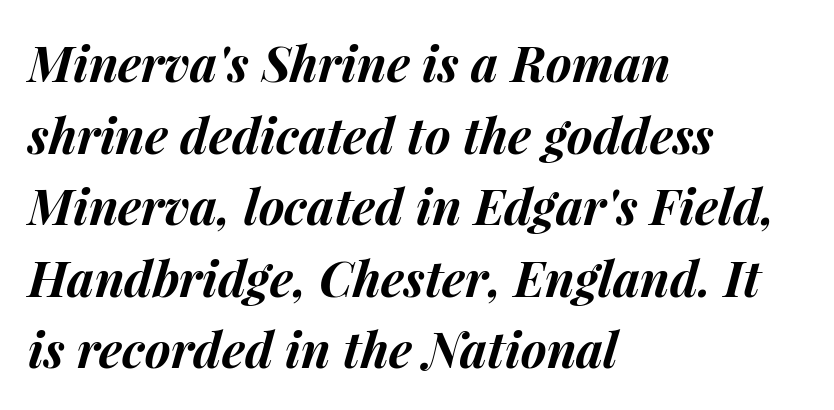
Q: Is the text bold? A: Yes.
Q: Is the text italic (slanted)? A: Yes, it leans right by about 15 degrees.
Q: Is the text underlined? A: No.
Q: How is the paragraph aligned? A: Left-aligned.
Q: Is the spacing between letters normal or unusually wide? A: Normal.
Q: Is the spacing between lines tight, normal or loose? A: Normal.
Q: Width (condensed, normal, or wide)? A: Normal.
Q: Stroke contrast? A: Medium.
Q: x-height? A: Medium.
Q: Monospaced? A: No.
